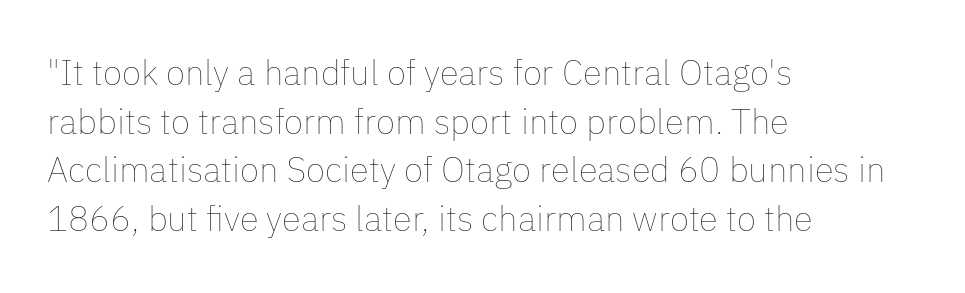
{"italic": "no", "bold": "no", "weight": "thin", "width": "normal", "stroke_contrast": "low", "x_height": "medium", "monospaced": "no", "underline": "no", "align": "left", "line_spacing": "normal", "line_spacing_ratio": 1.39, "letter_spacing": "normal", "letter_spacing_em": 0.0, "glyph_px": 35}
